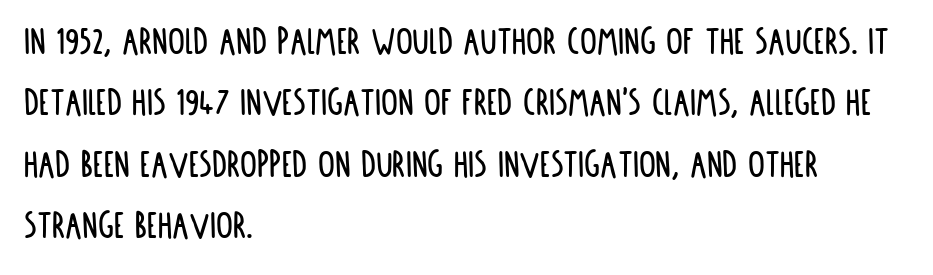
Q: Is the text italic (slanted)? A: No, it is upright.
Q: Is the typeface a serif or a sans-serif typeface? A: Sans-serif.
Q: Is the text underlined? A: No.
Q: How is the paragraph aligned? A: Left-aligned.
Q: Is the spacing between letters normal or unusually wide? A: Normal.
Q: Is the spacing between lines tight, normal or loose? A: Normal.
Q: Width (condensed, normal, or wide)? A: Condensed.
Q: Stroke contrast? A: Low.
Q: x-height? A: Large.
Q: Monospaced? A: No.
